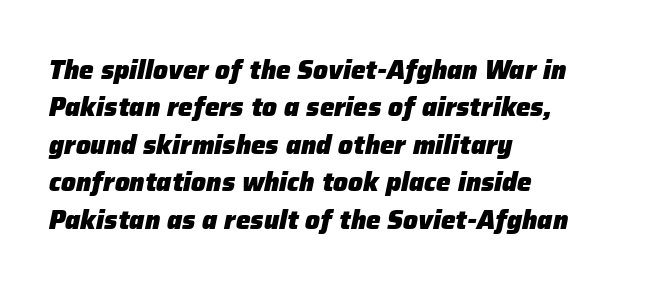
Q: Is the text bold? A: Yes.
Q: Is the text italic (slanted)? A: Yes, it leans right by about 12 degrees.
Q: Is the text underlined? A: No.
Q: How is the paragraph aligned? A: Left-aligned.
Q: Is the spacing between letters normal or unusually wide? A: Normal.
Q: Is the spacing between lines tight, normal or loose? A: Normal.
